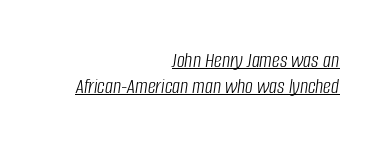
The sample's only ornament is a line tracing under the words. The horizontal fit of the characters is conventional and even. On a weight scale, this lands at 450 or below. The passage shown leans; its letterforms are oblique. This rendering uses right alignment, leaving the left contour irregular.
